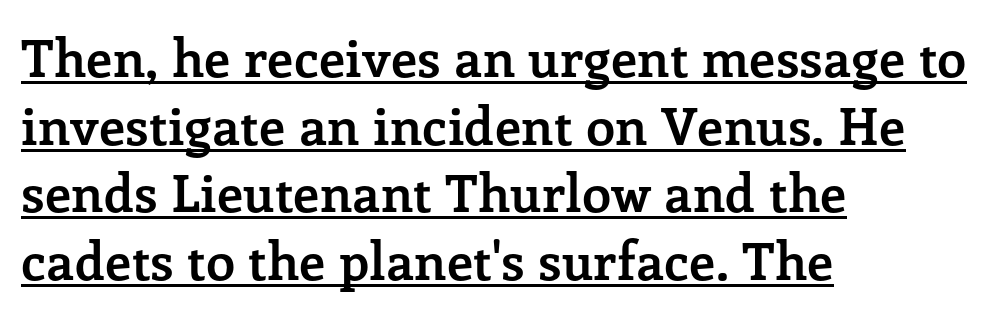
Q: Is the text bold? A: Yes.
Q: Is the text italic (slanted)? A: No, it is upright.
Q: Is the typeface a serif or a sans-serif typeface? A: Serif.
Q: Is the text underlined? A: Yes.
Q: How is the paragraph aligned? A: Left-aligned.
Q: Is the spacing between letters normal or unusually wide? A: Normal.
Q: Is the spacing between lines tight, normal or loose? A: Normal.
Q: Width (condensed, normal, or wide)? A: Normal.
Q: Stroke contrast? A: Low.
Q: x-height? A: Medium.
Q: Monospaced? A: No.
